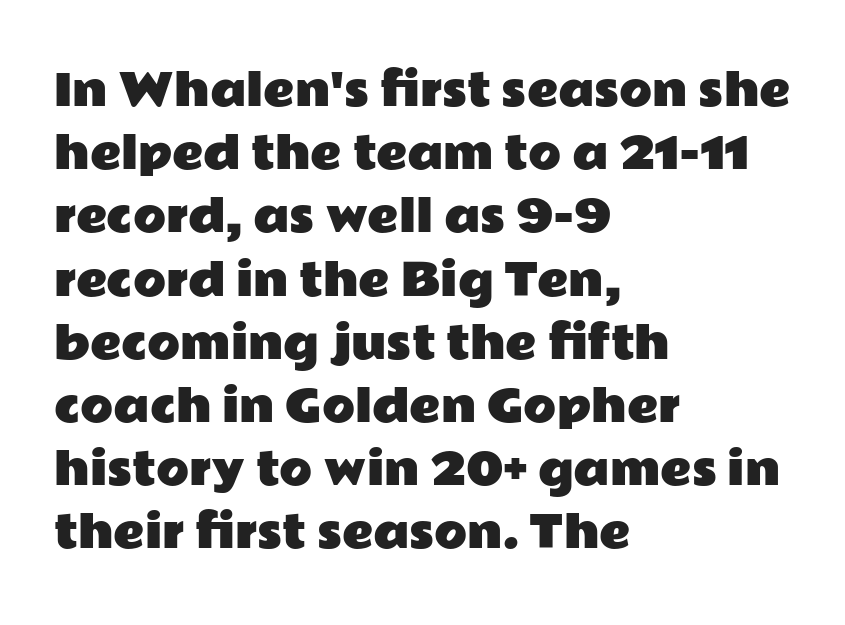
The image shows 43 px wide sans-serif type, upright; set left-aligned, normal line spacing (1.47x), normal letter spacing, not underlined; low stroke contrast and a medium x-height.
